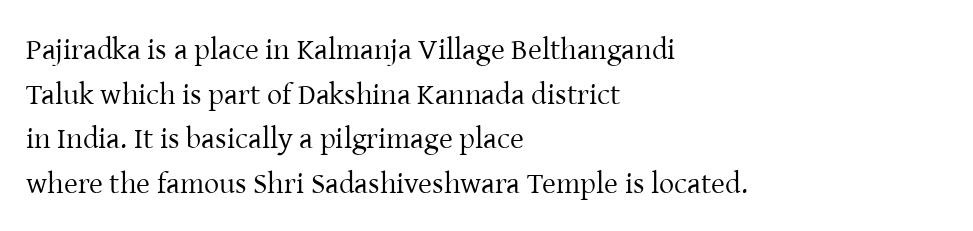
{"serif": "yes", "italic": "no", "bold": "no", "weight": "regular", "width": "normal", "stroke_contrast": "low", "x_height": "medium", "monospaced": "no", "underline": "no", "align": "left", "line_spacing": "normal", "line_spacing_ratio": 1.49, "letter_spacing": "normal", "letter_spacing_em": 0.0, "glyph_px": 30}
